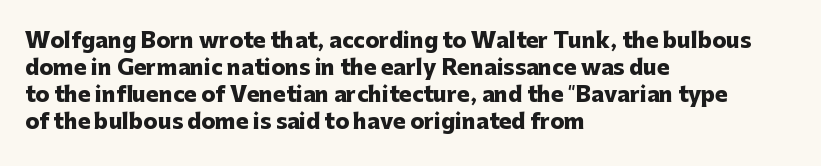
Q: Is the text bold? A: Yes.
Q: Is the text italic (slanted)? A: No, it is upright.
Q: Is the text underlined? A: No.
Q: How is the paragraph aligned? A: Left-aligned.
Q: Is the spacing between letters normal or unusually wide? A: Normal.
Q: Is the spacing between lines tight, normal or loose? A: Normal.
